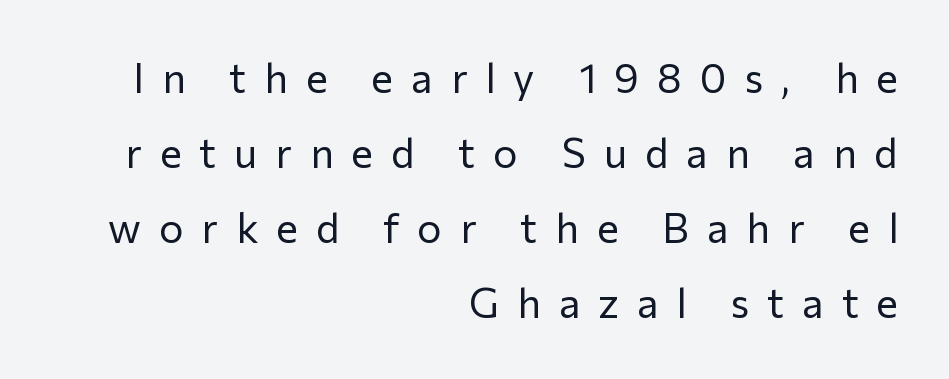
Q: Is the text bold? A: No.
Q: Is the text italic (slanted)? A: No, it is upright.
Q: Is the typeface a serif or a sans-serif typeface? A: Sans-serif.
Q: Is the text underlined? A: No.
Q: How is the paragraph aligned? A: Right-aligned.
Q: Is the spacing between letters normal or unusually wide? A: Unusually wide.
Q: Width (condensed, normal, or wide)? A: Normal.
Q: Stroke contrast? A: Low.
Q: x-height? A: Medium.
Q: Monospaced? A: No.
